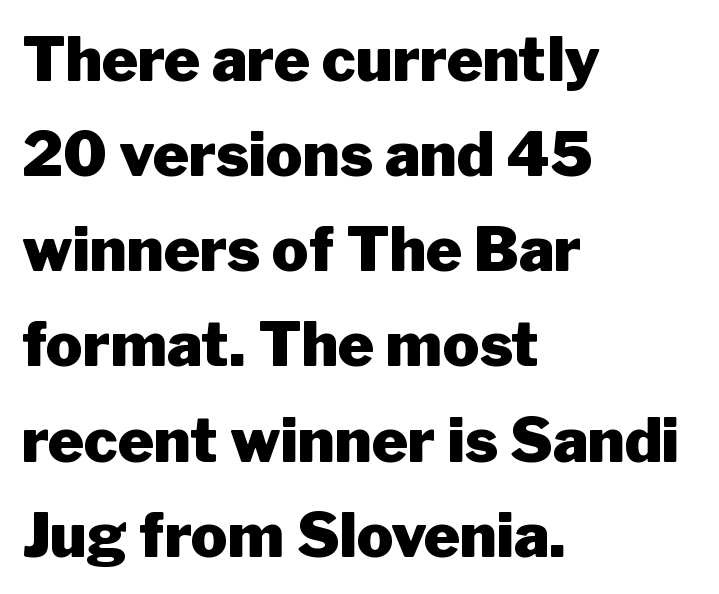
The rendering uses a bold face; every stroke is thick and dark. When letters stand straight like this, we call the style roman or upright. Descenders hang freely into open space. Vertical spacing — default. The typeface chosen for these lines omits serifs. Here the glyphs are tracked normally, forming tight word shapes.
